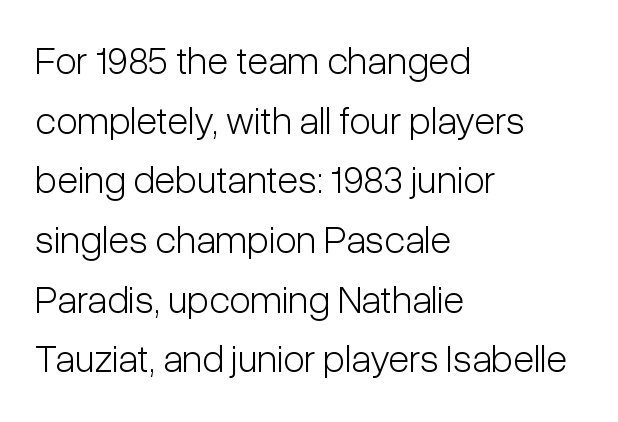
The image shows 39 px light, condensed sans-serif type, upright; set left-aligned, normal line spacing (1.53x), normal letter spacing, not underlined; low stroke contrast and a medium x-height.
